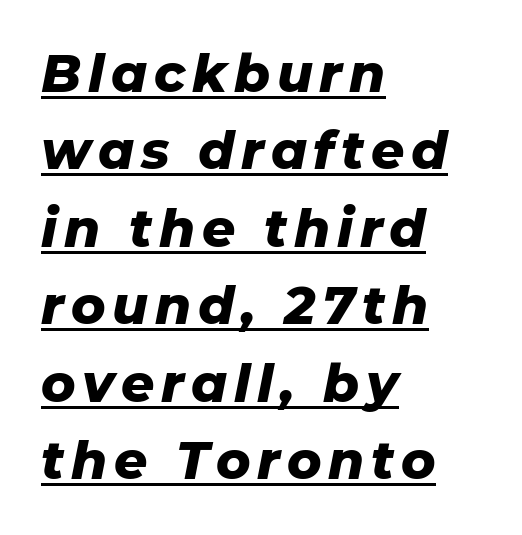
{"italic": "yes", "lean": "right", "slant_degrees": 11, "bold": "yes", "weight": "heavy", "width": "normal", "stroke_contrast": "low", "x_height": "medium", "monospaced": "no", "underline": "yes", "align": "left", "line_spacing": "normal", "line_spacing_ratio": 1.49, "glyph_px": 52}
